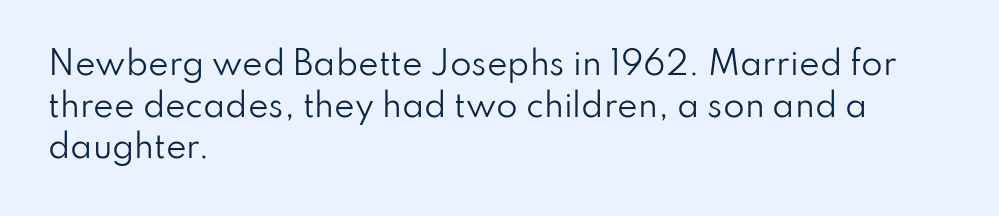
{"serif": "no", "italic": "no", "bold": "no", "weight": "regular", "width": "normal", "stroke_contrast": "low", "x_height": "small", "monospaced": "no", "underline": "no", "align": "left", "line_spacing": "normal", "line_spacing_ratio": 1.34, "letter_spacing": "normal", "letter_spacing_em": 0.0, "glyph_px": 31}
